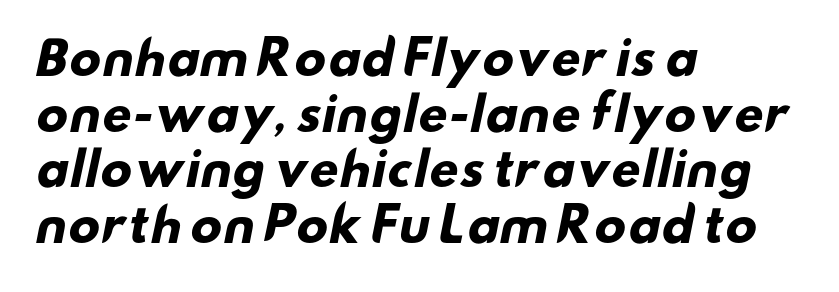
{"serif": "no", "bold": "yes", "weight": "heavy", "width": "wide", "stroke_contrast": "low", "x_height": "small", "monospaced": "no", "underline": "no", "align": "left", "line_spacing_ratio": 1.21, "letter_spacing": "normal", "letter_spacing_em": 0.0, "glyph_px": 46}
